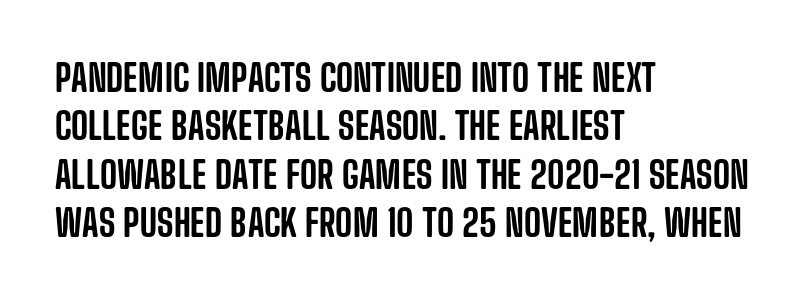
The image shows 37 px condensed sans-serif type, upright; set left-aligned, normal line spacing (1.31x), normal letter spacing, not underlined; low stroke contrast and a large x-height.
